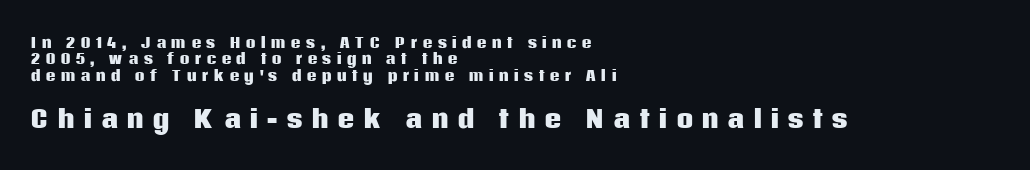
Q: Is the text bold? A: Yes.
Q: Is the text italic (slanted)? A: No, it is upright.
Q: Is the text underlined? A: No.
Q: How is the paragraph aligned? A: Left-aligned.
Q: Is the spacing between letters normal or unusually wide? A: Unusually wide.
Q: Which block of text is set in a larger size, the first (top) or the second (bottom)? A: The second (bottom) one.
